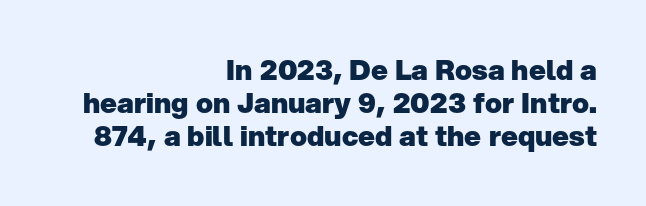
Strokes here are thick enough to call this a true bold. Every row of glyphs terminates at an identical x-position on the right. The letters carry no serifs — their stems end cleanly without finishing strokes. The letters stand upright; this is a roman face. This sample uses plain, unmodified letter spacing.
